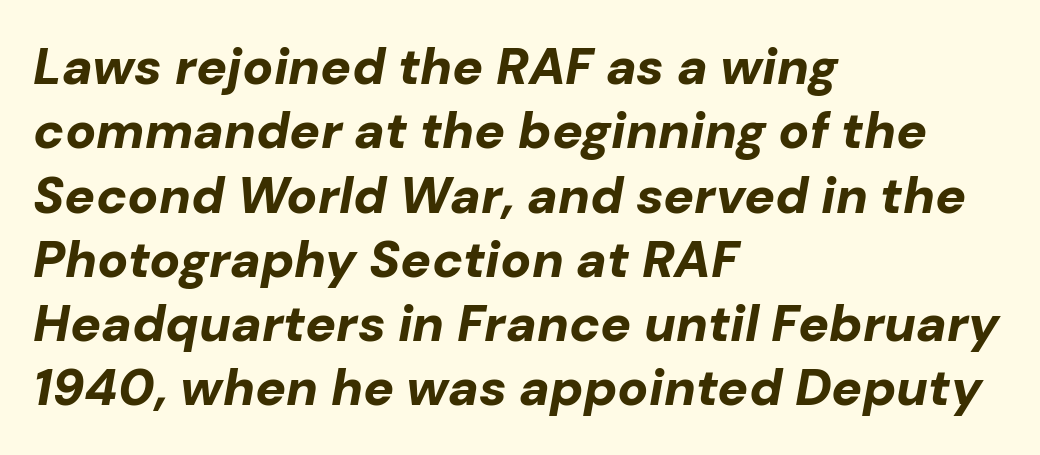
Look at the stroke-to-counter ratio: heavy, a bold. Every character sits at an angle, as italics do. Just letters on the line, the space beneath them empty. The face used here is proportionally spaced, like ordinary book or web type. Between one letter and the next there's only the usual sliver of space. Summary of vertical rhythm: regular, with standard interline spacing.
